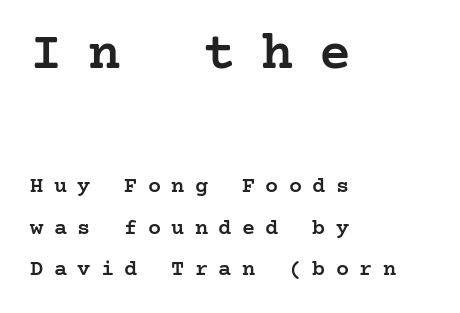
Q: Is the text bold? A: Semi-bold.
Q: Is the text italic (slanted)? A: No, it is upright.
Q: Is the typeface a serif or a sans-serif typeface? A: Serif.
Q: Is the text underlined? A: No.
Q: How is the paragraph aligned? A: Left-aligned.
Q: Is the spacing between letters normal or unusually wide? A: Unusually wide.
Q: Is the spacing between lines tight, normal or loose? A: Loose.
Q: Which block of text is set in a larger size, the first (top) or the second (bottom)? A: The first (top) one.
Q: Width (condensed, normal, or wide)? A: Normal.
Q: Stroke contrast? A: Low.
Q: x-height? A: Medium.
